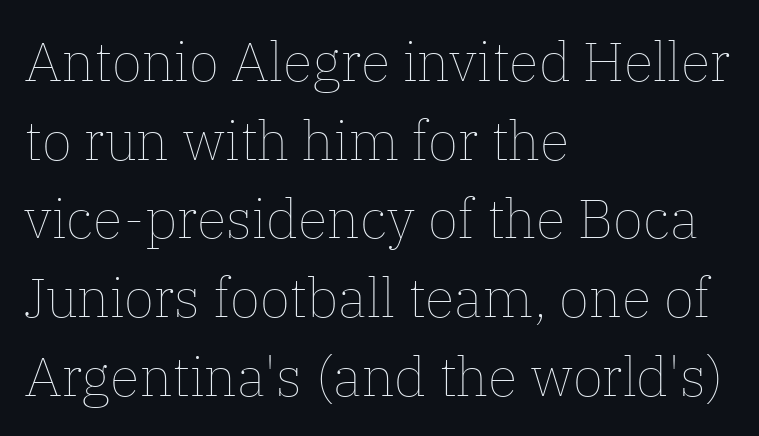
Nothing heavy about these letters — not bold at all. The type is set solid horizontally, with unmodified tracking. Posture: straight, roman, zero tilt. Think of a printed novel: that variable character pitch is what you see here. Unmarked baselines from the first word to the last.
